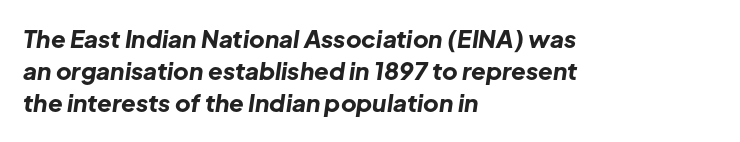
Every row of glyphs begins at an identical x-position on the left. These lines sit exactly where default settings would place them. Standard letterfit; no display-style spreading of the glyphs. Heavy-handed strokes throughout: this text is bold.
